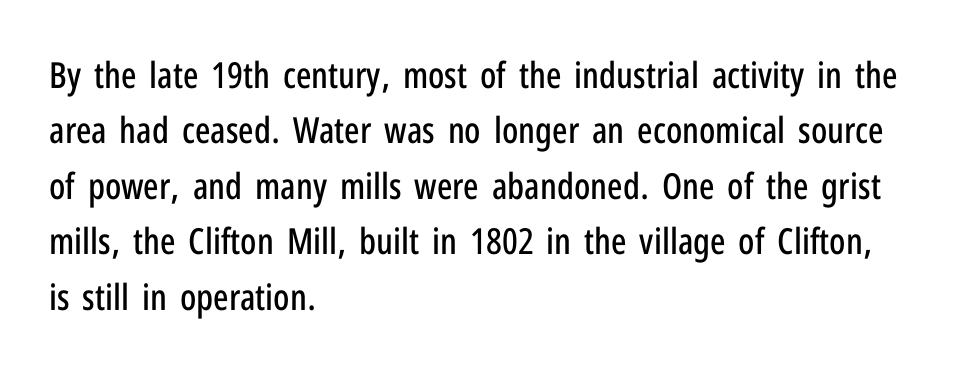
The image shows 36 px condensed sans-serif type, upright; set left-aligned, normal line spacing (1.54x), normal letter spacing, not underlined; low stroke contrast and a medium x-height.
